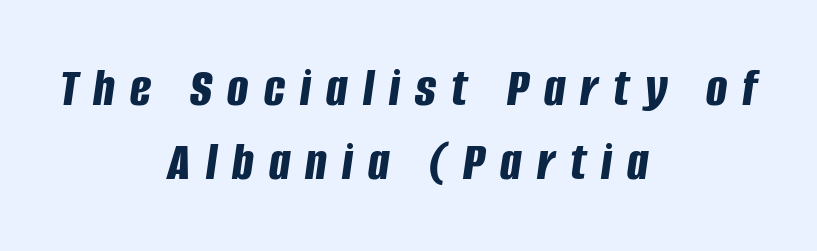
{"italic": "yes", "lean": "right", "slant_degrees": 8, "bold": "yes", "weight": "bold", "width": "condensed", "stroke_contrast": "low", "x_height": "large", "monospaced": "no", "underline": "no", "align": "center", "line_spacing": "normal", "line_spacing_ratio": 1.33, "letter_spacing": "wide", "letter_spacing_em": 0.27, "glyph_px": 56}
